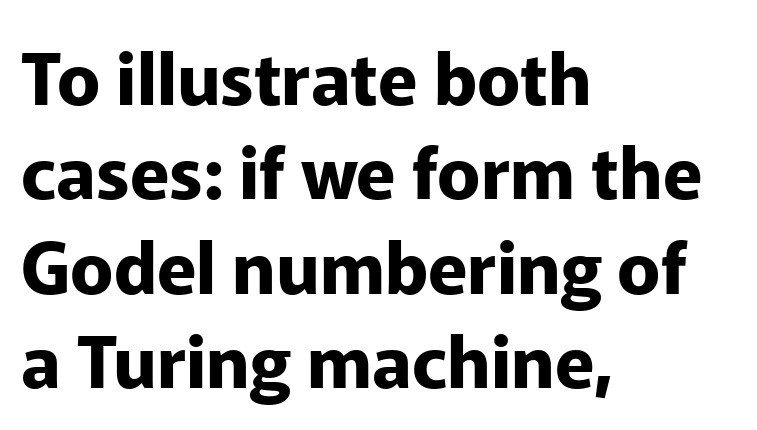
Q: Is the text bold? A: Yes.
Q: Is the text italic (slanted)? A: No, it is upright.
Q: Is the typeface a serif or a sans-serif typeface? A: Sans-serif.
Q: Is the text underlined? A: No.
Q: How is the paragraph aligned? A: Left-aligned.
Q: Is the spacing between letters normal or unusually wide? A: Normal.
Q: Is the spacing between lines tight, normal or loose? A: Normal.
Q: Width (condensed, normal, or wide)? A: Normal.
Q: Stroke contrast? A: Low.
Q: x-height? A: Medium.
Q: Monospaced? A: No.
